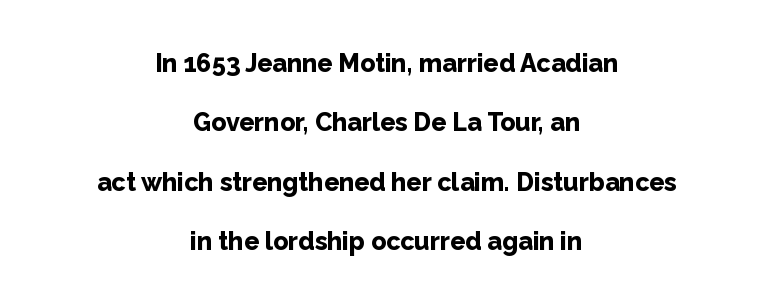
The image shows 25 px bold type, upright; set centered, loose line spacing (2.38x), normal letter spacing, not underlined.
